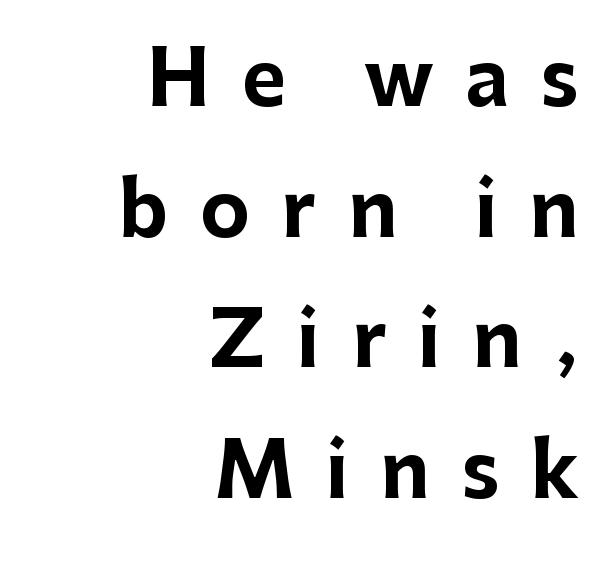
{"serif": "no", "italic": "no", "bold": "yes", "weight": "bold", "width": "normal", "stroke_contrast": "low", "x_height": "medium", "monospaced": "no", "underline": "no", "align": "right", "line_spacing_ratio": 1.72, "letter_spacing": "wide", "letter_spacing_em": 0.41, "glyph_px": 76}
